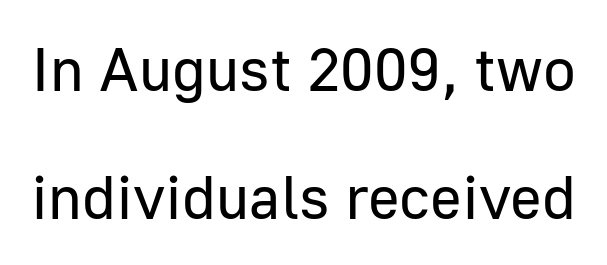
In terms of letterform style, serifs are entirely absent. The passage shown stacks its lines with a broad gap. Here the designer chose a conventional face with non-uniform glyph widths. The font sits on the lighter half of the weight spectrum, regular included.
